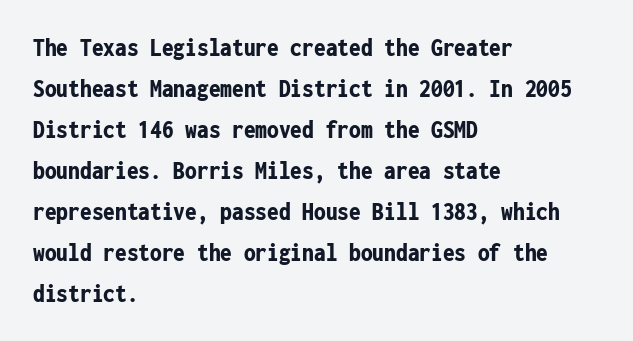
{"italic": "no", "bold": "yes", "underline": "no", "align": "left", "line_spacing": "normal", "line_spacing_ratio": 1.58, "letter_spacing": "normal", "letter_spacing_em": 0.0, "glyph_px": 26}
